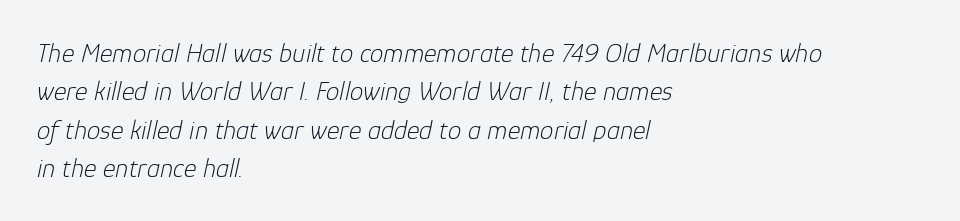
The image shows 27 px text type, italic (leaning right); set left-aligned, normal line spacing (1.42x), normal letter spacing, not underlined.
